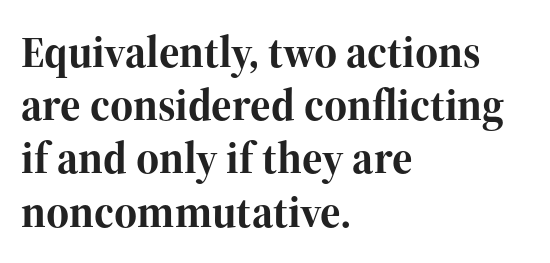
The image shows 44 px bold serif type, upright; set left-aligned, line spacing 1.21x, normal letter spacing, not underlined; high stroke contrast and a medium x-height.
